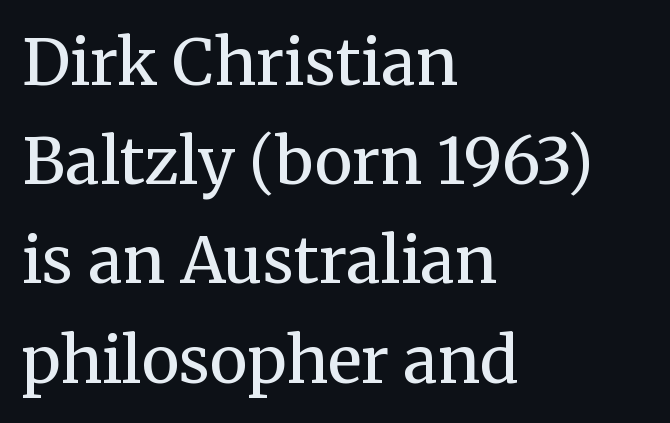
{"serif": "yes", "italic": "no", "bold": "no", "weight": "regular", "width": "normal", "stroke_contrast": "medium", "x_height": "medium", "monospaced": "no", "underline": "no", "align": "left", "line_spacing": "normal", "line_spacing_ratio": 1.55, "letter_spacing": "normal", "letter_spacing_em": 0.0, "glyph_px": 64}
